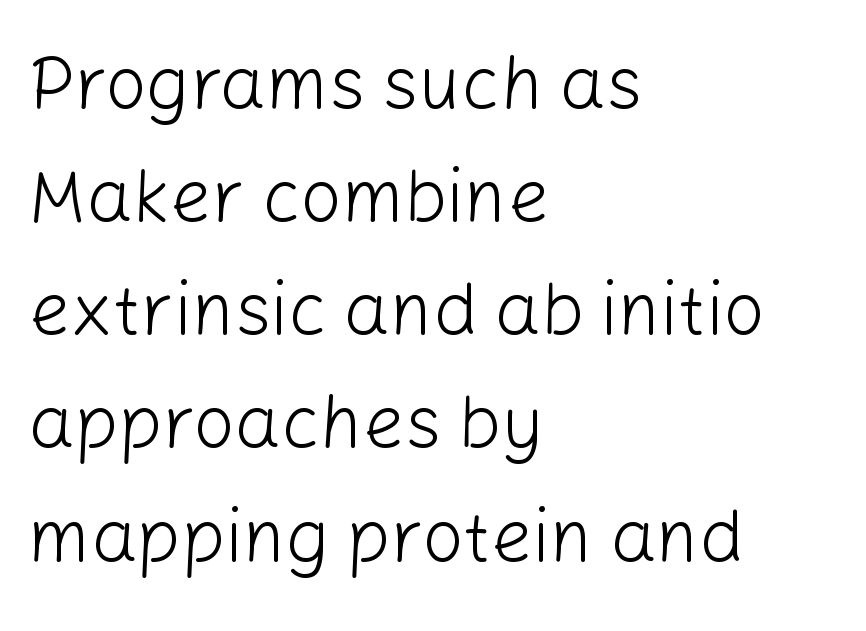
Every stem runs plumb, perpendicular to the baseline. Character widths vary here, with narrow letters taking less room than wide ones. All the whitespace from short lines collects on the right. The type family on display is of the sans-serif kind.
